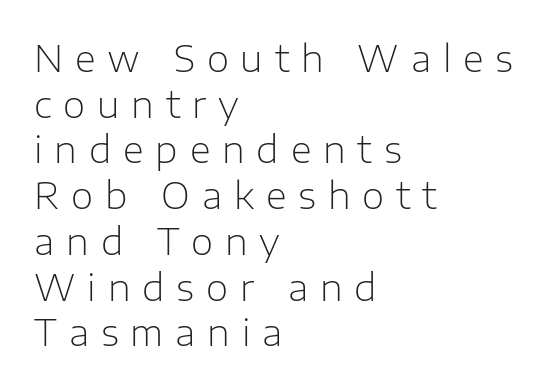
Q: Is the text bold? A: No.
Q: Is the text italic (slanted)? A: No, it is upright.
Q: Is the typeface a serif or a sans-serif typeface? A: Sans-serif.
Q: Is the text underlined? A: No.
Q: How is the paragraph aligned? A: Left-aligned.
Q: Is the spacing between letters normal or unusually wide? A: Unusually wide.
Q: Is the spacing between lines tight, normal or loose? A: Normal.
Q: Width (condensed, normal, or wide)? A: Normal.
Q: Stroke contrast? A: Low.
Q: x-height? A: Medium.
Q: Monospaced? A: No.
